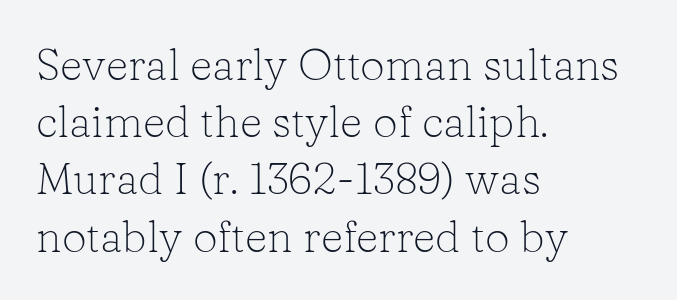
Each new line begins a customary step beneath the previous one. Line beginnings align vertically; line endings do not. The face used here is proportionally spaced, like ordinary book or web type. Heaviness? Minimal to ordinary, like unemphasized prose. Just letters on the line, the space beneath them empty. Tracking value appears to be zero — textbook default spacing.
